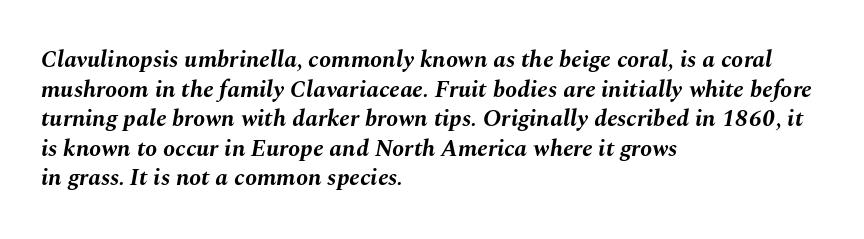
Q: Is the text bold? A: Yes.
Q: Is the text italic (slanted)? A: Yes, it leans right by about 10 degrees.
Q: Is the text underlined? A: No.
Q: How is the paragraph aligned? A: Left-aligned.
Q: Is the spacing between letters normal or unusually wide? A: Normal.
